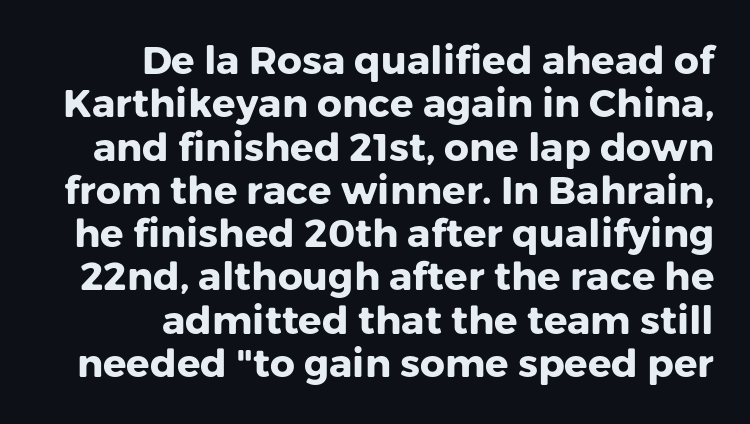
The lines are quadded right. Only glyphs here, with clear space below each row. It's the straight-up-and-down kind of type. Each glyph is drawn with heavy, bold strokes. The rendering uses a small line-height, squeezing the rows.
